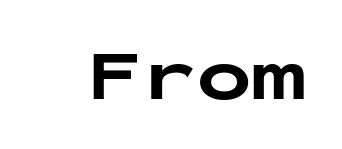
The letters carry no serifs — their stems end cleanly without finishing strokes. The rendering uses typewriter-style spacing with identical character cells. Posture: vertical. Standard letterfit; no display-style spreading of the glyphs. Its strokes are broad and dark, the hallmark of bold type. The passage shown is not underscored anywhere.
